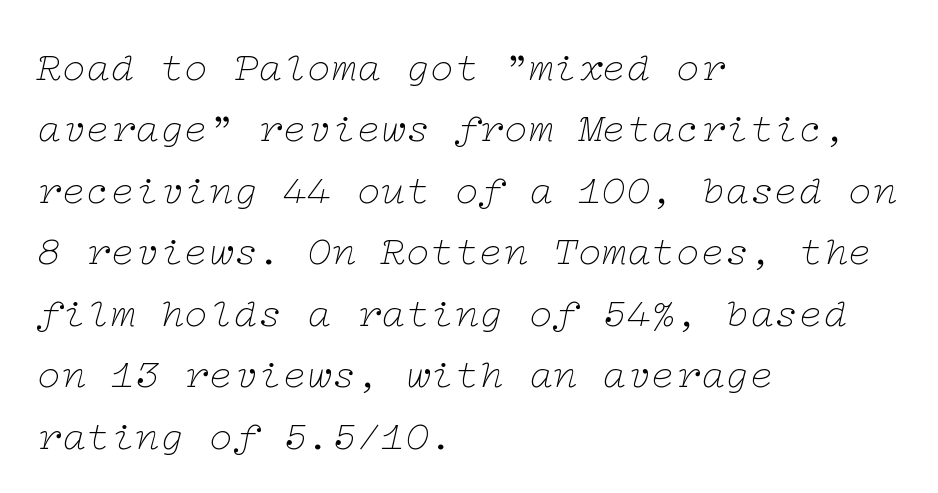
Q: Is the text bold? A: No.
Q: Is the text italic (slanted)? A: Yes, it leans right by about 12 degrees.
Q: Is the typeface a serif or a sans-serif typeface? A: Serif.
Q: Is the text underlined? A: No.
Q: How is the paragraph aligned? A: Left-aligned.
Q: Is the spacing between letters normal or unusually wide? A: Normal.
Q: Is the spacing between lines tight, normal or loose? A: Normal.
Q: Width (condensed, normal, or wide)? A: Wide.
Q: Stroke contrast? A: Low.
Q: x-height? A: Medium.
